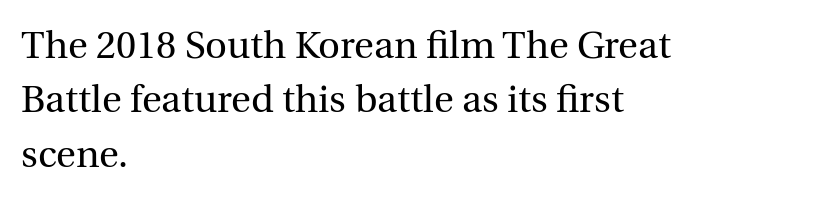
Which margin do the lines hug? The left one — the right edge is uneven. Character widths vary here, with narrow letters taking less room than wide ones. The horizontal fit of the characters is conventional and even. Does the leading feel generous? No, just average.
